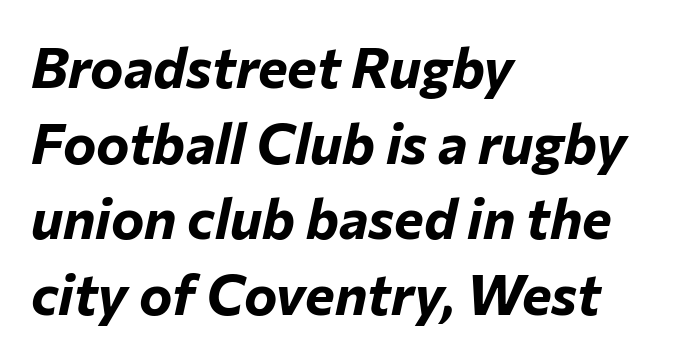
The image shows 56 px bold type, italic (leaning right); set left-aligned, normal line spacing (1.35x), normal letter spacing, not underlined; low stroke contrast and a medium x-height.
